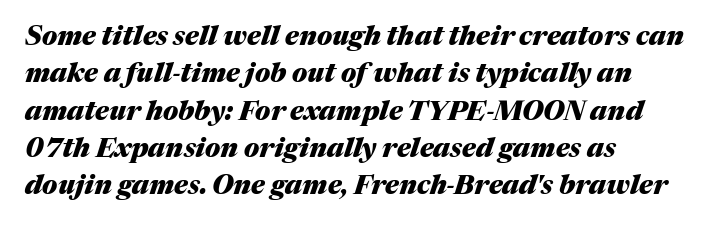
The image shows 27 px bold type, italic (leaning right); set left-aligned, normal line spacing (1.38x), normal letter spacing, not underlined.
